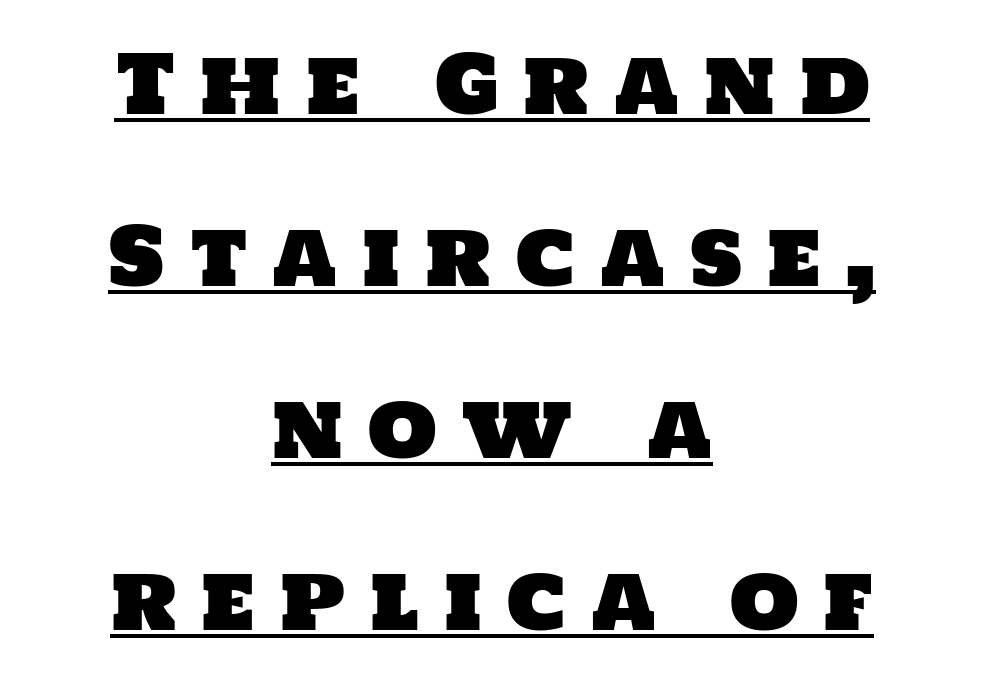
The text block is weighted toward neither margin, spreading evenly from the middle. Every word sits above its own underline. Leading: increased. The passage shown has open, widely tracked lettering throughout.
